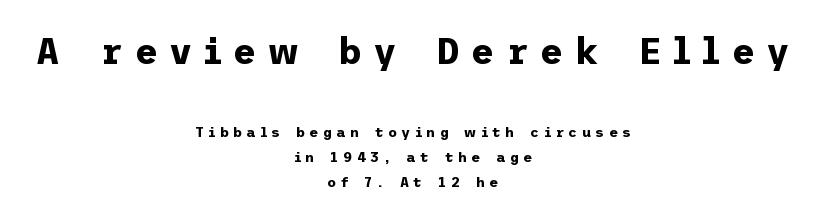
The image shows 36 px bold sans-serif type, upright; set centered, line spacing 1.79x, unusually wide letter spacing (+0.31 em), not underlined; the first (top) block is 2.57x larger; low stroke contrast and a medium x-height.
